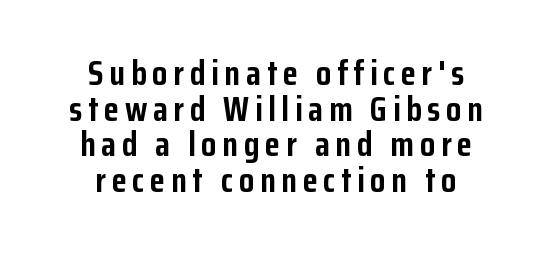
The image shows 35 px semibold, condensed sans-serif type, upright; set centered, tight line spacing (1.02x), not underlined; low stroke contrast and a medium x-height.
